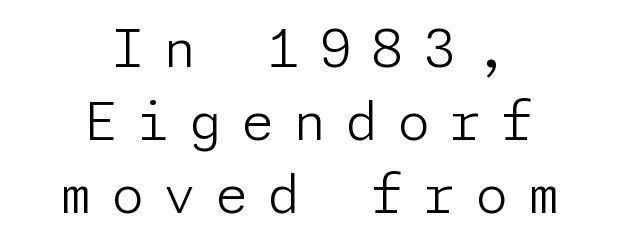
{"serif": "no", "italic": "no", "bold": "no", "weight": "light", "width": "normal", "stroke_contrast": "low", "x_height": "medium", "underline": "no", "align": "center", "line_spacing": "normal", "line_spacing_ratio": 1.38, "letter_spacing": "wide", "letter_spacing_em": 0.36, "glyph_px": 53}
